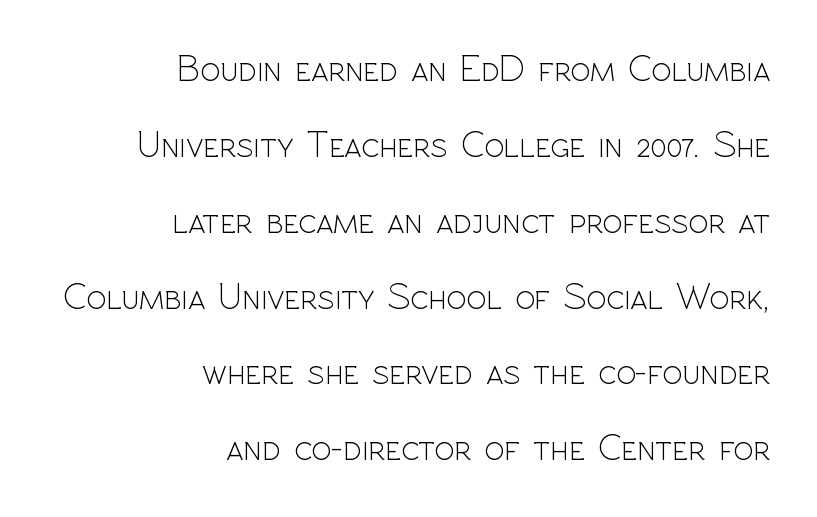
Q: Is the text bold? A: No.
Q: Is the text italic (slanted)? A: No, it is upright.
Q: Is the typeface a serif or a sans-serif typeface? A: Sans-serif.
Q: Is the text underlined? A: No.
Q: How is the paragraph aligned? A: Right-aligned.
Q: Is the spacing between letters normal or unusually wide? A: Normal.
Q: Is the spacing between lines tight, normal or loose? A: Loose.
Q: Width (condensed, normal, or wide)? A: Normal.
Q: x-height? A: Medium.
Q: Monospaced? A: No.
